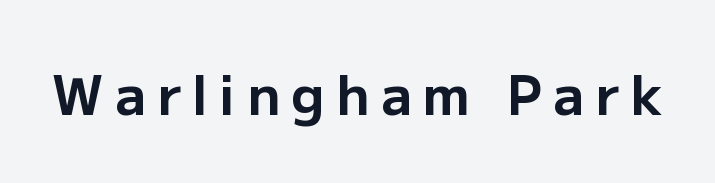
The designer went with a sans here, leaving each stem footless. Has an underline been added? It has not. Caption: expanded tracking, letters set apart. Posture: straight, roman, zero tilt. Do the characters align in a grid? No, the font is proportional.
